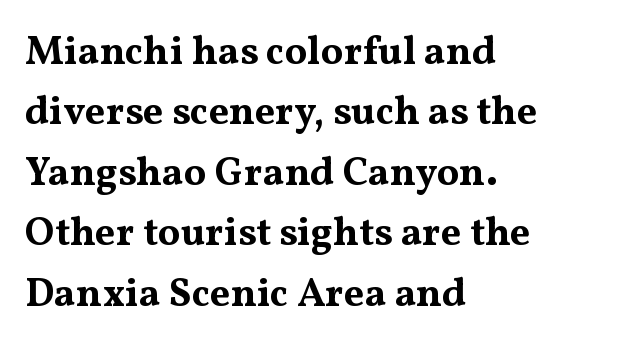
Reading down the block, your eye returns to a fixed left position each line. A typesetter would label this face a serif. A bare baseline throughout the passage. Notice how descenders clear the ascenders below comfortably — that's standard leading. Here the glyphs are tracked normally, forming tight word shapes. These lines are rendered in a variable-pitch font.
